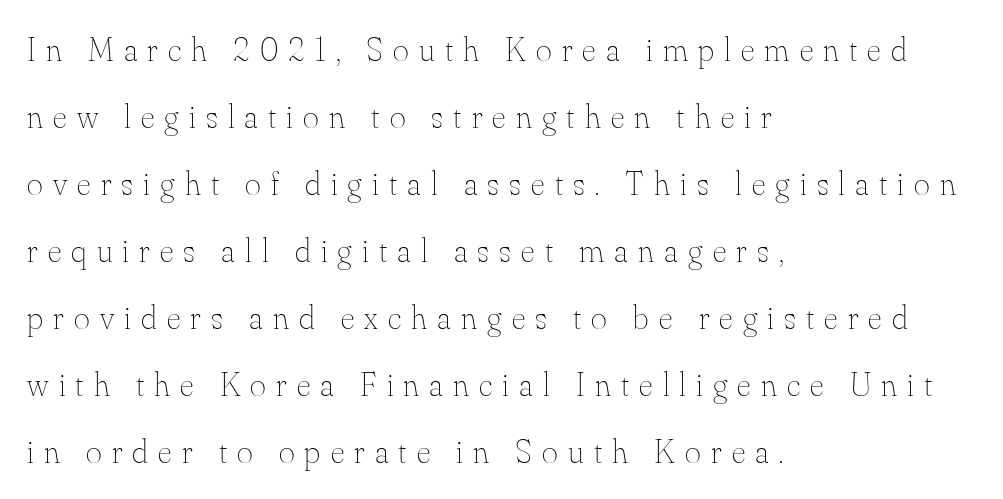
These lines were composed using upright roman letters. Unmarked baselines from the first word to the last. Spacing verdict: proportional, widths tailored to each character. Heft: none added — not bold. Rows of type keep a wide berth in the vertical direction.
